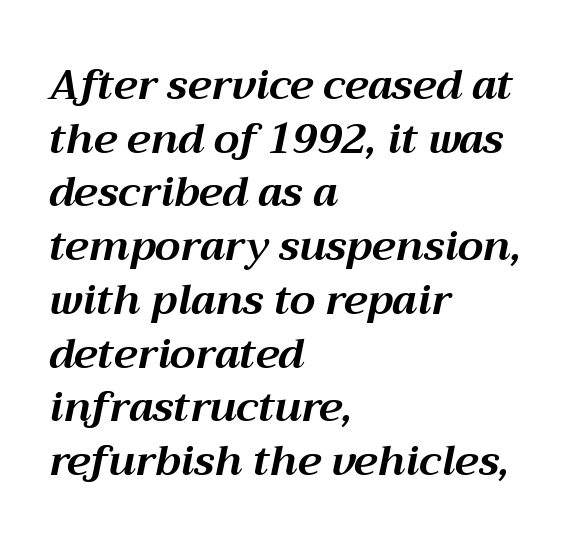
{"italic": "yes", "lean": "right", "slant_degrees": 12, "bold": "yes", "weight": "bold", "width": "normal", "stroke_contrast": "medium", "x_height": "medium", "monospaced": "no", "underline": "no", "align": "left", "line_spacing": "normal", "line_spacing_ratio": 1.31, "letter_spacing": "normal", "letter_spacing_em": 0.0, "glyph_px": 41}
